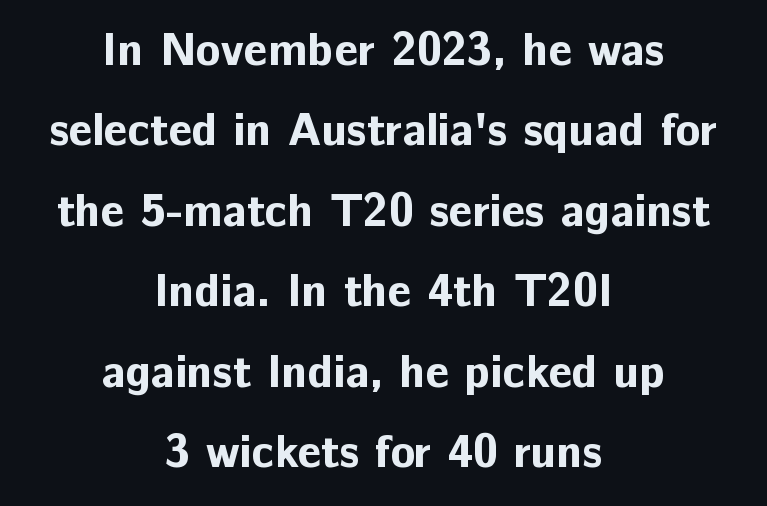
{"serif": "no", "italic": "no", "bold": "yes", "weight": "bold", "width": "normal", "stroke_contrast": "low", "x_height": "medium", "monospaced": "no", "underline": "no", "align": "center", "line_spacing_ratio": 1.75, "letter_spacing": "normal", "letter_spacing_em": 0.0, "glyph_px": 46}
